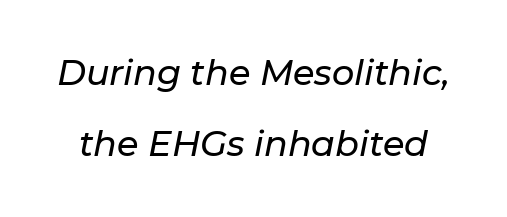
{"italic": "yes", "lean": "right", "slant_degrees": 11, "width": "normal", "stroke_contrast": "low", "x_height": "medium", "monospaced": "no", "underline": "no", "line_spacing": "loose", "line_spacing_ratio": 2.04, "letter_spacing": "normal", "letter_spacing_em": 0.0, "glyph_px": 35}
